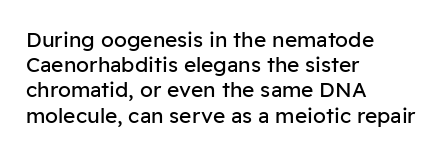
The letterforms sit shoulder to shoulder at normal distance. Typeset ragged right — the left edge is the straight one. The lettering holds an erect, upright posture throughout. Vertical stems look standard width or narrower in stroke. Beneath every word, the page is bare.
